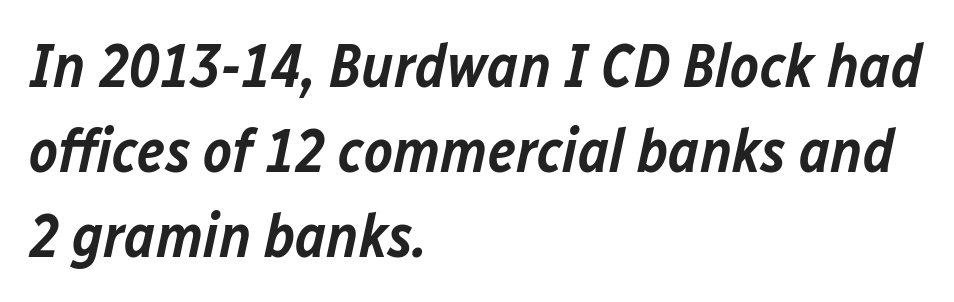
Q: Is the text bold? A: Semi-bold.
Q: Is the text italic (slanted)? A: Yes, it leans right by about 12 degrees.
Q: Is the text underlined? A: No.
Q: How is the paragraph aligned? A: Left-aligned.
Q: Is the spacing between letters normal or unusually wide? A: Normal.
Q: Is the spacing between lines tight, normal or loose? A: Normal.
Q: Width (condensed, normal, or wide)? A: Normal.
Q: Stroke contrast? A: Low.
Q: x-height? A: Medium.
Q: Monospaced? A: No.
